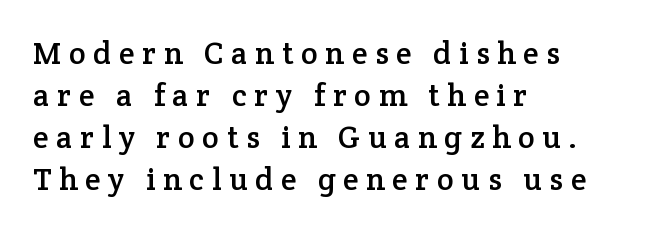
The image shows 31 px serif type, upright; set left-aligned, normal line spacing (1.36x), unusually wide letter spacing (+0.25 em), not underlined; low stroke contrast and a medium x-height.
